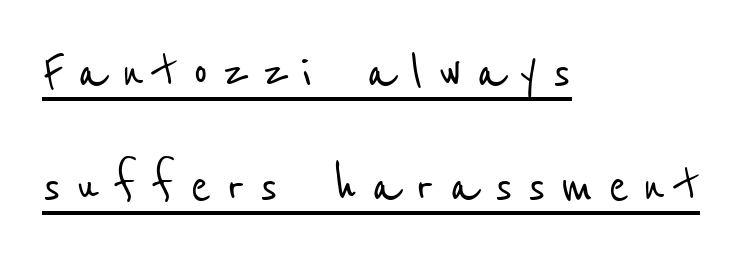
The paragraph shown leans on its left margin. Underline: present. Looks like regular typesetting: each glyph gets only the width it needs. The letters carry no serifs — their stems end cleanly without finishing strokes. Display-style spreading of the glyphs; the letterfit is very open.
